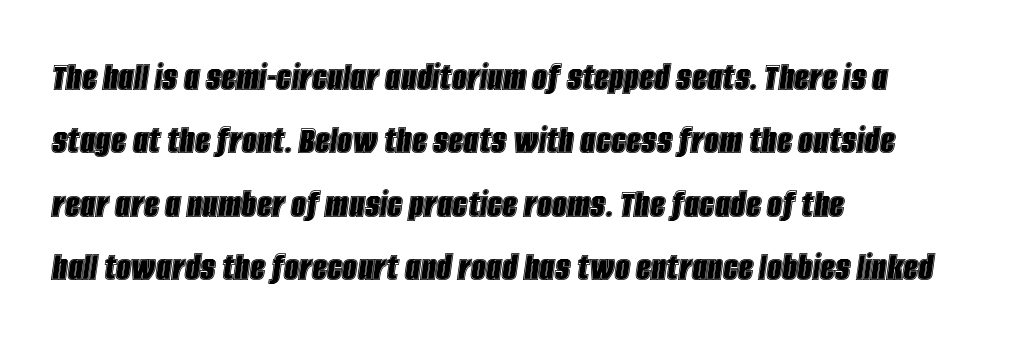
Q: Is the text italic (slanted)? A: Yes, it leans right by about 8 degrees.
Q: Is the text underlined? A: No.
Q: How is the paragraph aligned? A: Left-aligned.
Q: Is the spacing between letters normal or unusually wide? A: Normal.
Q: Is the spacing between lines tight, normal or loose? A: Normal.
Q: Width (condensed, normal, or wide)? A: Condensed.
Q: x-height? A: Large.
Q: Monospaced? A: No.
